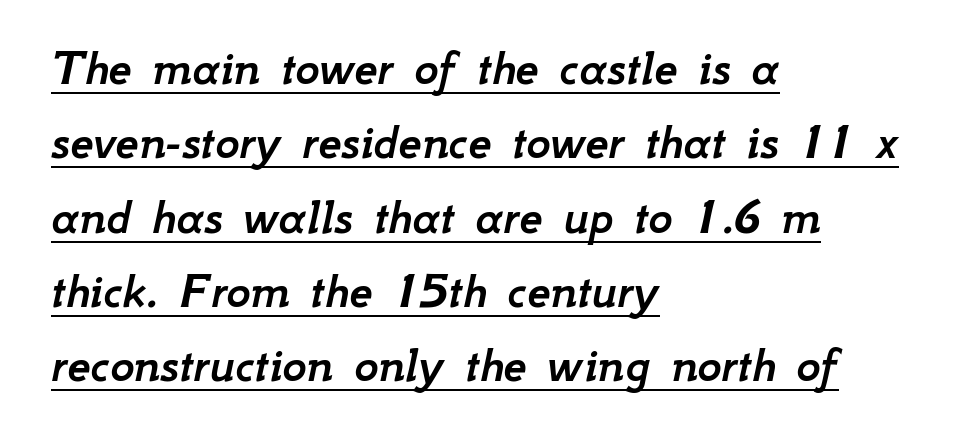
{"italic": "yes", "lean": "right", "slant_degrees": 12, "width": "normal", "stroke_contrast": "low", "x_height": "small", "monospaced": "no", "underline": "yes", "align": "left", "line_spacing": "normal", "line_spacing_ratio": 1.43, "letter_spacing": "normal", "letter_spacing_em": 0.0, "glyph_px": 52}
